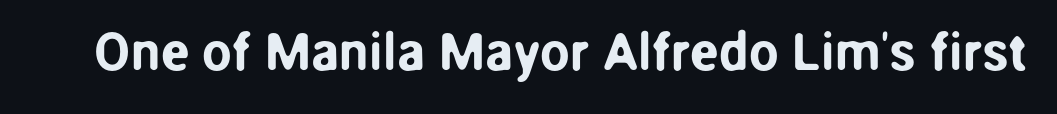
The image shows 53 px sans-serif type, upright; set normal letter spacing, not underlined; low stroke contrast and a medium x-height.
